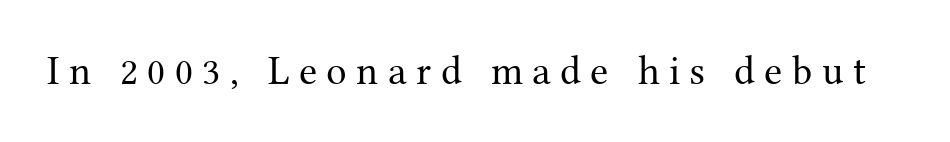
{"serif": "yes", "italic": "no", "bold": "no", "weight": "regular", "width": "normal", "stroke_contrast": "medium", "x_height": "medium", "monospaced": "no", "underline": "no", "letter_spacing": "wide", "letter_spacing_em": 0.23, "glyph_px": 41}
